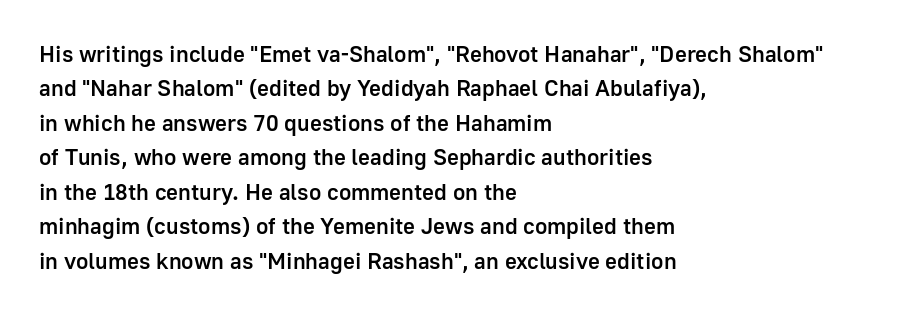
{"italic": "no", "bold": "semi", "underline": "no", "align": "left", "line_spacing": "normal", "line_spacing_ratio": 1.5, "letter_spacing": "normal", "letter_spacing_em": 0.0, "glyph_px": 23}
